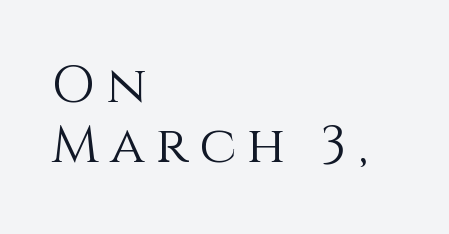
{"italic": "no", "bold": "no", "weight": "light", "width": "normal", "x_height": "large", "monospaced": "no", "underline": "no", "align": "left", "line_spacing_ratio": 1.16, "letter_spacing": "wide", "letter_spacing_em": 0.21, "glyph_px": 52}
